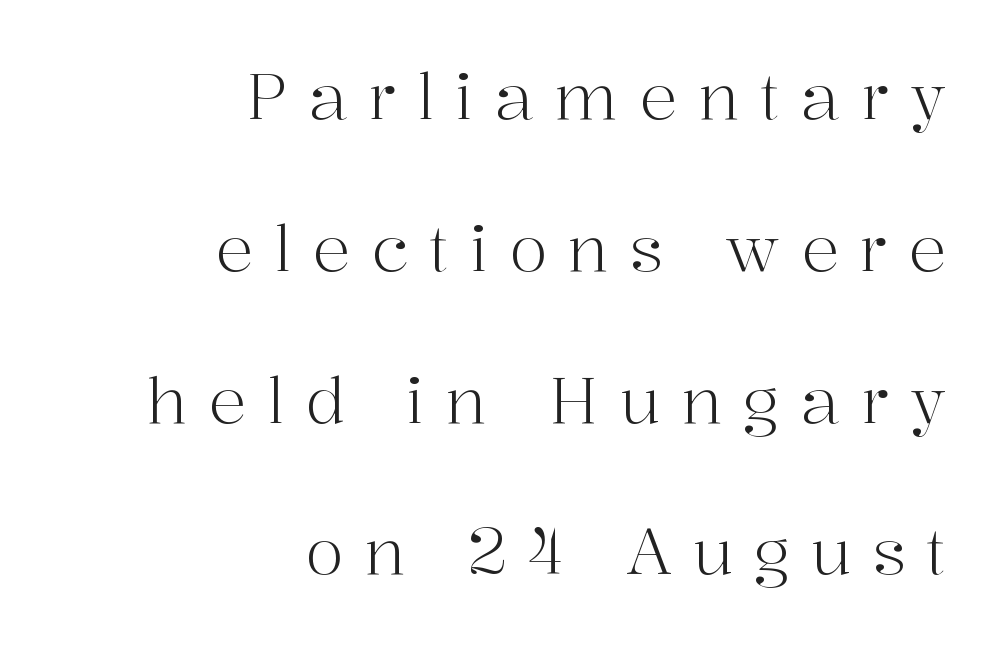
{"serif": "yes", "italic": "no", "bold": "no", "weight": "light", "width": "normal", "stroke_contrast": "high", "x_height": "medium", "monospaced": "no", "underline": "no", "align": "right", "line_spacing": "loose", "line_spacing_ratio": 2.41, "letter_spacing": "wide", "letter_spacing_em": 0.33, "glyph_px": 63}
